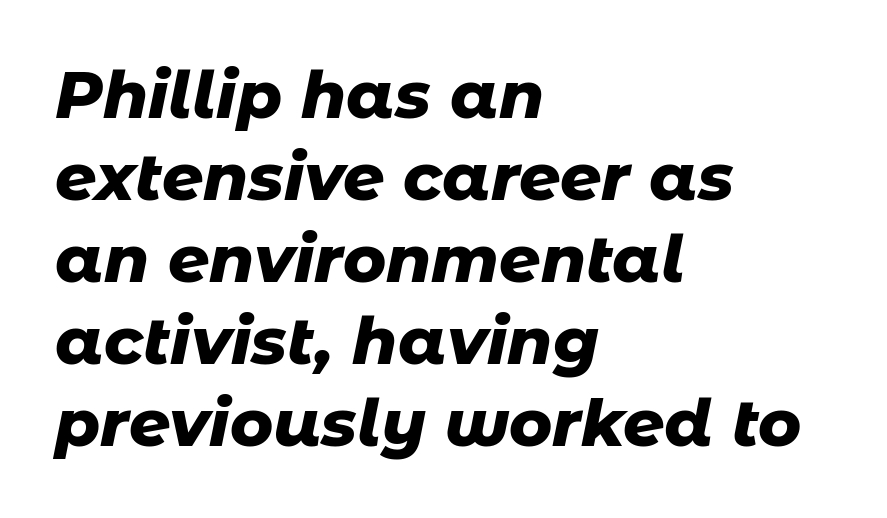
This sample keeps an unexceptional amount of space between lines. The passage shown has conventional tracking throughout. Character widths vary here, with narrow letters taking less room than wide ones. Italic: yes, the glyphs are oblique.
